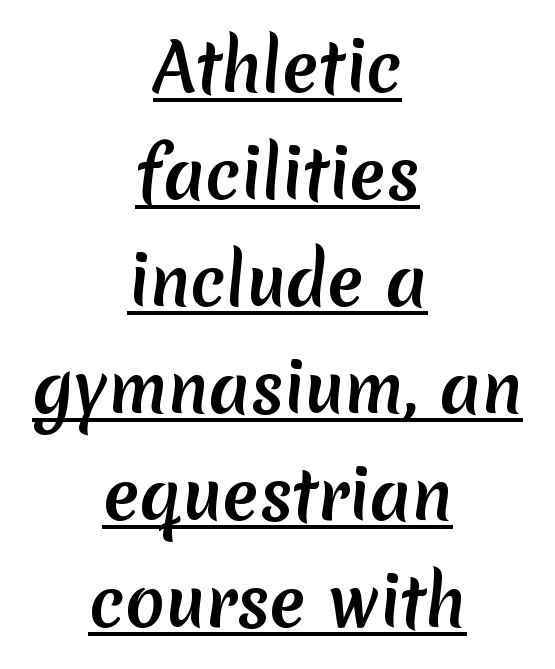
Q: Is the typeface a serif or a sans-serif typeface? A: Sans-serif.
Q: Is the text underlined? A: Yes.
Q: How is the paragraph aligned? A: Centered.
Q: Is the spacing between letters normal or unusually wide? A: Normal.
Q: Is the spacing between lines tight, normal or loose? A: Normal.
Q: Width (condensed, normal, or wide)? A: Normal.
Q: Stroke contrast? A: Medium.
Q: x-height? A: Medium.
Q: Monospaced? A: No.
